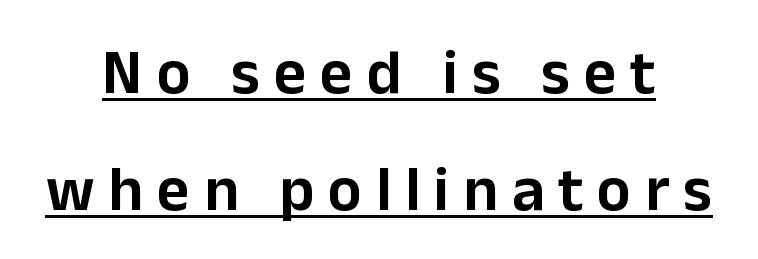
The rendering shows plain stroke endings on the letterforms — a sans-serif design. The rendering uses the underline text-decoration. Looks like regular typesetting: each glyph gets only the width it needs. The setting favours the middle, as headings and verse often do. Designer's note — italics off, roman on.
